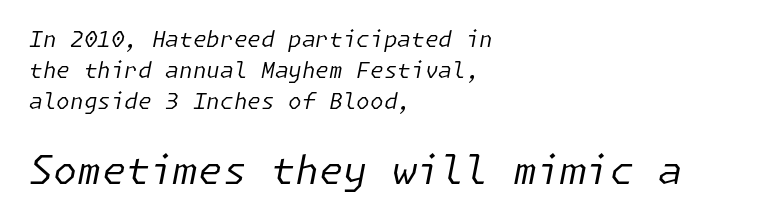
The image shows 39 px regular-weight type, italic (leaning right); set left-aligned, normal line spacing (1.41x), normal letter spacing, not underlined; the second (bottom) block is 1.77x larger; low stroke contrast and a medium x-height.
